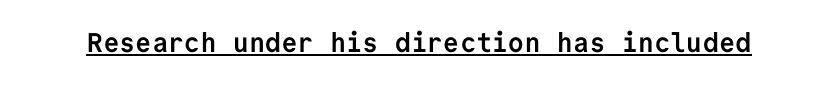
Q: Is the text bold? A: Yes.
Q: Is the text italic (slanted)? A: No, it is upright.
Q: Is the text underlined? A: Yes.
Q: Is the spacing between letters normal or unusually wide? A: Normal.
